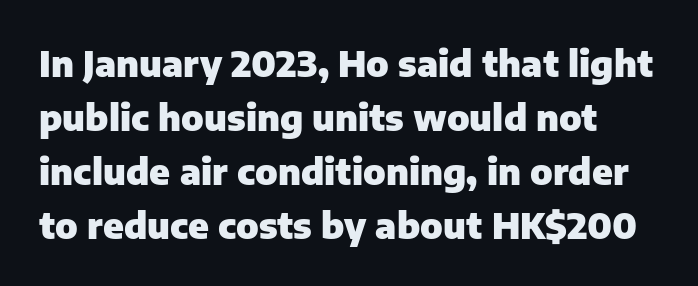
{"serif": "no", "italic": "no", "bold": "yes", "weight": "heavy", "width": "normal", "stroke_contrast": "low", "x_height": "medium", "monospaced": "no", "underline": "no", "line_spacing": "normal", "line_spacing_ratio": 1.5, "letter_spacing": "normal", "letter_spacing_em": 0.0, "glyph_px": 36}
